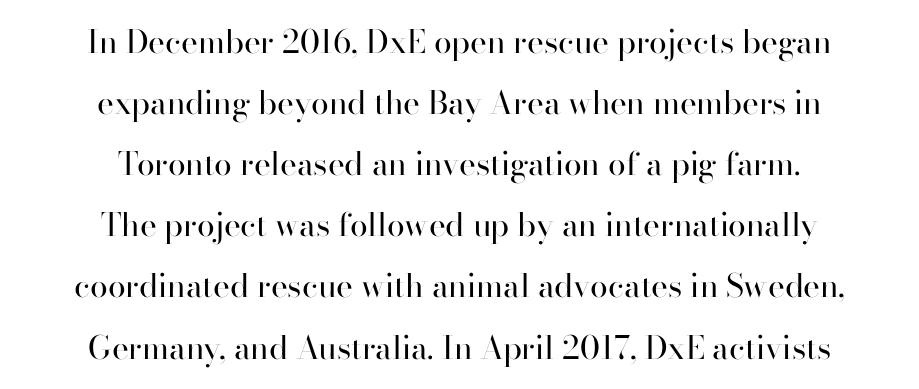
Q: Is the text bold? A: No.
Q: Is the text italic (slanted)? A: No, it is upright.
Q: Is the typeface a serif or a sans-serif typeface? A: Serif.
Q: Is the text underlined? A: No.
Q: How is the paragraph aligned? A: Centered.
Q: Is the spacing between letters normal or unusually wide? A: Normal.
Q: Is the spacing between lines tight, normal or loose? A: Loose.
Q: Width (condensed, normal, or wide)? A: Normal.
Q: Stroke contrast? A: High.
Q: x-height? A: Small.
Q: Monospaced? A: No.
